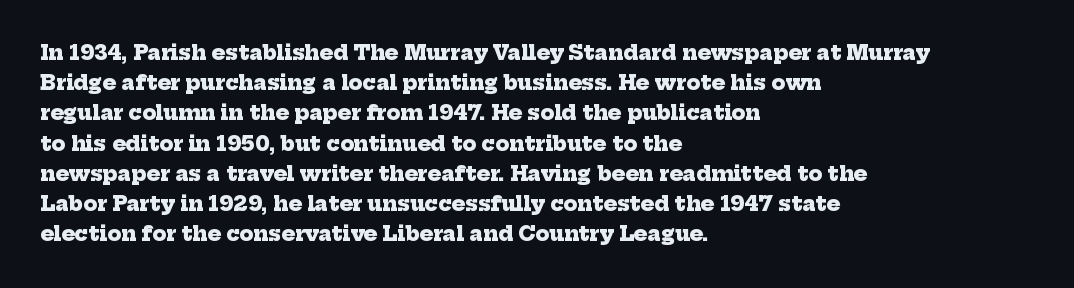
The image shows 20 px bold type; set left-aligned, normal line spacing (1.51x), normal letter spacing, not underlined.
